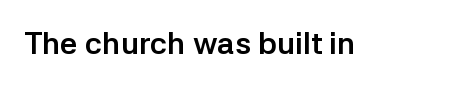
{"serif": "no", "italic": "no", "bold": "yes", "weight": "semibold", "width": "normal", "stroke_contrast": "low", "x_height": "medium", "monospaced": "no", "underline": "no", "letter_spacing": "normal", "letter_spacing_em": 0.0, "glyph_px": 31}
